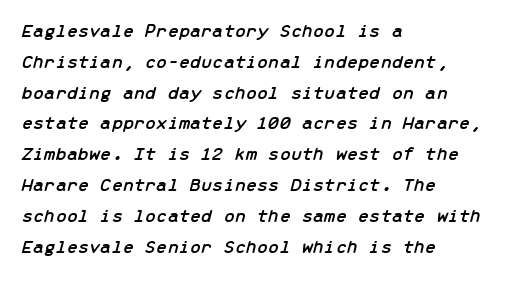
The image shows 20 px text type, italic (leaning right); set left-aligned, normal line spacing (1.54x), normal letter spacing, not underlined.
